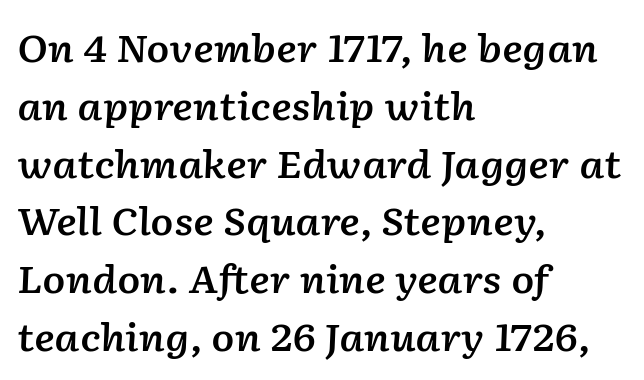
The image shows 38 px semibold type, italic (leaning right); set left-aligned, normal line spacing (1.52x), normal letter spacing, not underlined; low stroke contrast and a medium x-height.
